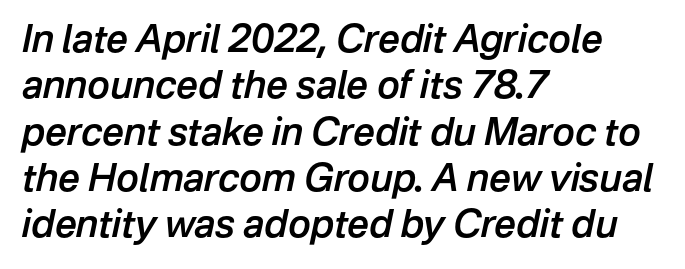
The image shows 38 px semibold type, italic (leaning right); set left-aligned, line spacing 1.22x, normal letter spacing, not underlined; low stroke contrast and a medium x-height.
